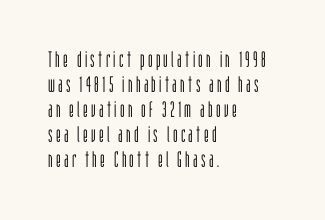
Leading: reduced. Nobody drew a line under any word here. A classic flush-left, rag-right setting is used for this passage. Stroke mass is kept to a normal reading level or below. Quick note: not italic, upright.
